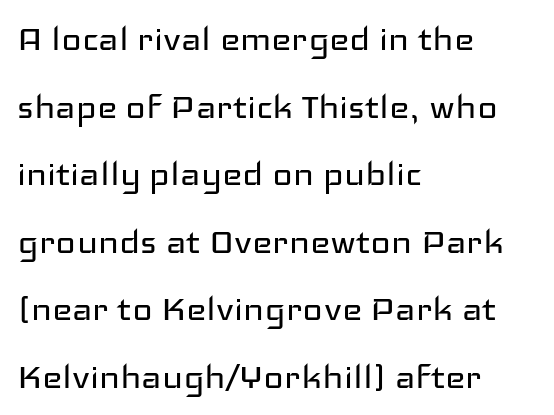
The image shows 43 px regular-weight, wide sans-serif type, upright; set left-aligned, normal line spacing (1.57x), normal letter spacing, not underlined; low stroke contrast and a medium x-height.
